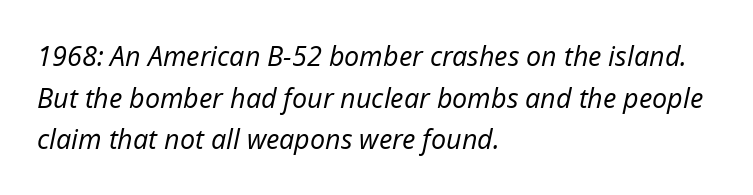
The image shows 27 px text type, italic (leaning right); set left-aligned, normal line spacing (1.54x), normal letter spacing, not underlined.
